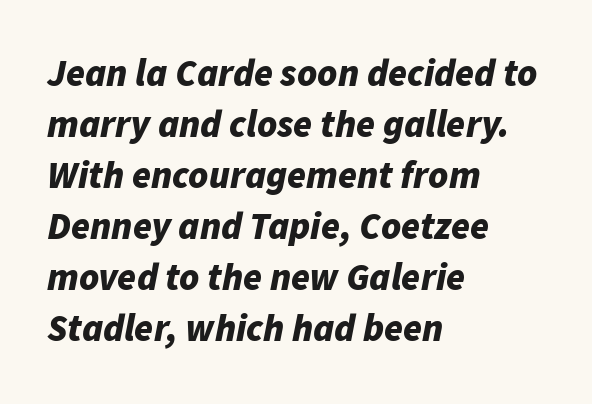
Q: Is the text bold? A: Yes.
Q: Is the text italic (slanted)? A: Yes, it leans right by about 11 degrees.
Q: Is the text underlined? A: No.
Q: How is the paragraph aligned? A: Left-aligned.
Q: Is the spacing between letters normal or unusually wide? A: Normal.
Q: Is the spacing between lines tight, normal or loose? A: Normal.
Q: Width (condensed, normal, or wide)? A: Normal.
Q: Stroke contrast? A: Low.
Q: x-height? A: Medium.
Q: Monospaced? A: No.
